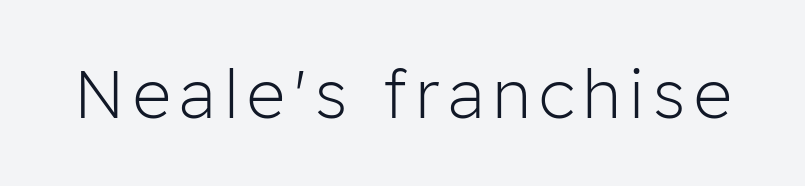
The image shows 67 px light sans-serif type, upright; set not underlined; low stroke contrast and a medium x-height.
